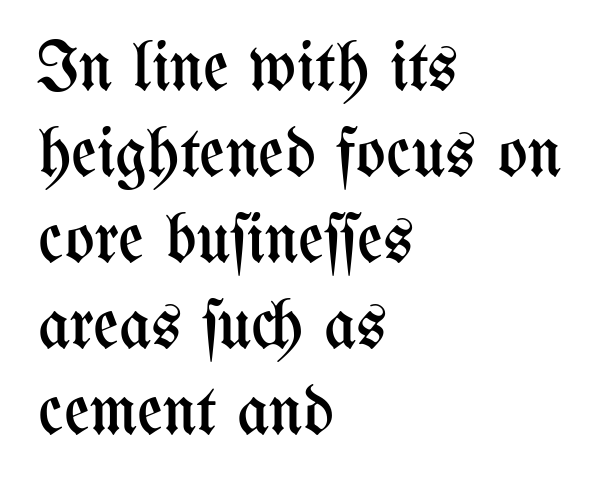
Q: Is the text bold? A: No.
Q: Is the text italic (slanted)? A: No, it is upright.
Q: Is the text underlined? A: No.
Q: How is the paragraph aligned? A: Left-aligned.
Q: Is the spacing between letters normal or unusually wide? A: Normal.
Q: Width (condensed, normal, or wide)? A: Condensed.
Q: Stroke contrast? A: Medium.
Q: x-height? A: Medium.
Q: Monospaced? A: No.
